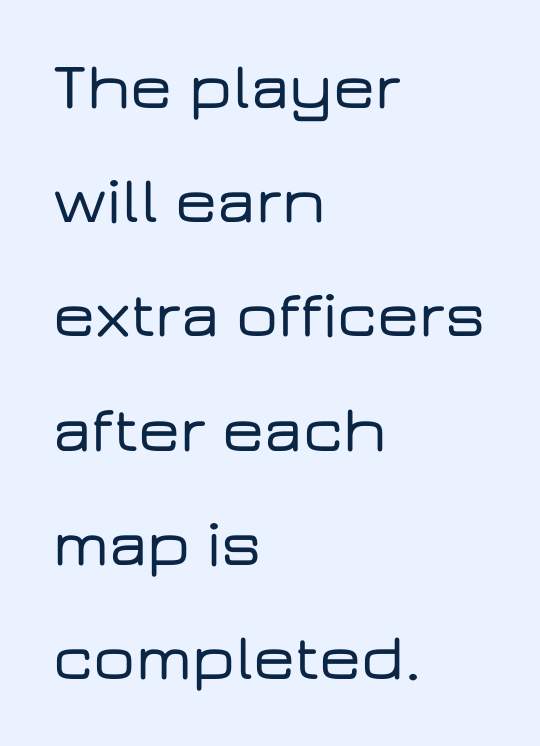
The image shows 66 px wide sans-serif type, upright; set left-aligned, line spacing 1.73x, normal letter spacing, not underlined; low stroke contrast and a medium x-height.
